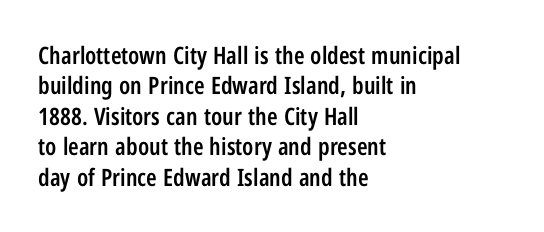
The paragraph shown leans on its left margin. A bit beefed up — I'd call it semibold rather than bold. The area under the type is left untouched. The horizontal fit of the characters is conventional and even. Students, observe: this is what conventionally led text looks like.
